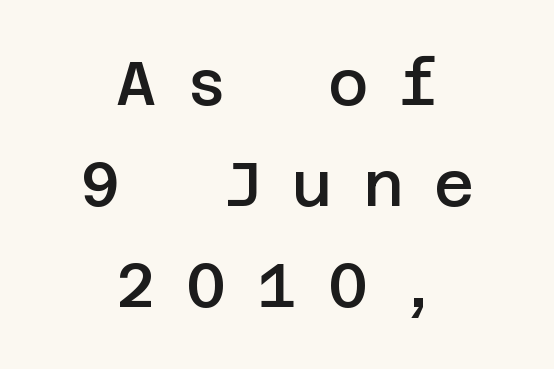
Q: Is the text bold? A: Semi-bold.
Q: Is the text italic (slanted)? A: No, it is upright.
Q: Is the typeface a serif or a sans-serif typeface? A: Sans-serif.
Q: Is the text underlined? A: No.
Q: How is the paragraph aligned? A: Centered.
Q: Is the spacing between letters normal or unusually wide? A: Unusually wide.
Q: Is the spacing between lines tight, normal or loose? A: Normal.
Q: Width (condensed, normal, or wide)? A: Normal.
Q: Stroke contrast? A: Low.
Q: x-height? A: Large.
